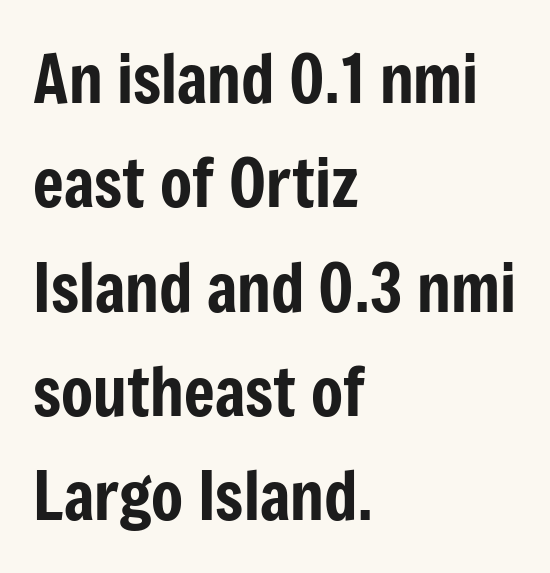
Q: Is the text italic (slanted)? A: No, it is upright.
Q: Is the typeface a serif or a sans-serif typeface? A: Sans-serif.
Q: Is the text underlined? A: No.
Q: How is the paragraph aligned? A: Left-aligned.
Q: Is the spacing between letters normal or unusually wide? A: Normal.
Q: Is the spacing between lines tight, normal or loose? A: Normal.
Q: Width (condensed, normal, or wide)? A: Condensed.
Q: Stroke contrast? A: Low.
Q: x-height? A: Medium.
Q: Monospaced? A: No.
